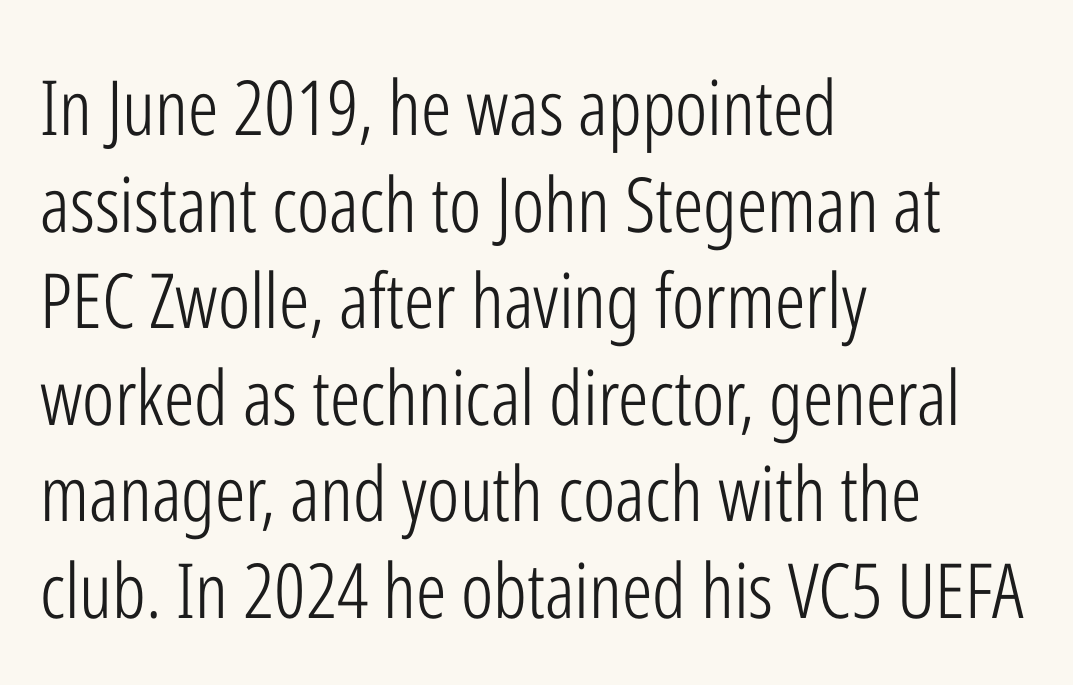
The image shows 76 px light, condensed sans-serif type, upright; set left-aligned, normal line spacing (1.27x), normal letter spacing, not underlined; low stroke contrast and a medium x-height.
